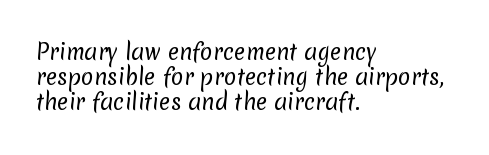
Q: Is the text bold? A: No.
Q: Is the text underlined? A: No.
Q: How is the paragraph aligned? A: Left-aligned.
Q: Is the spacing between letters normal or unusually wide? A: Normal.
